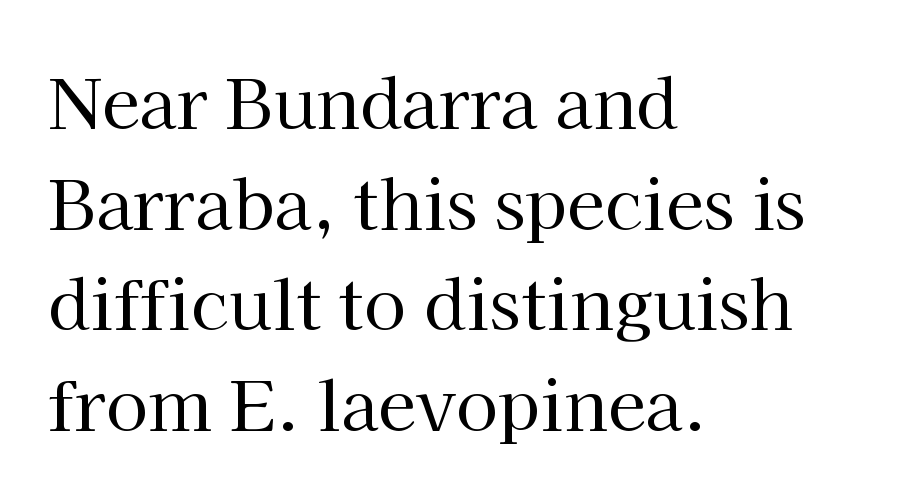
The image shows 69 px regular-weight serif type, upright; set left-aligned, normal line spacing (1.46x), normal letter spacing, not underlined; high stroke contrast and a medium x-height.
